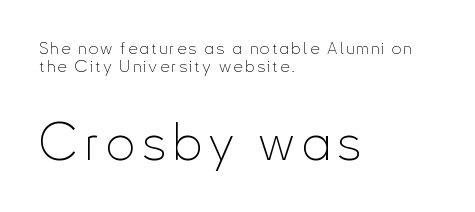
The image shows 51 px thin, condensed sans-serif type, upright; set left-aligned, tight line spacing (1.04x), not underlined; the second (bottom) block is 3.0x larger; low stroke contrast and a small x-height.
